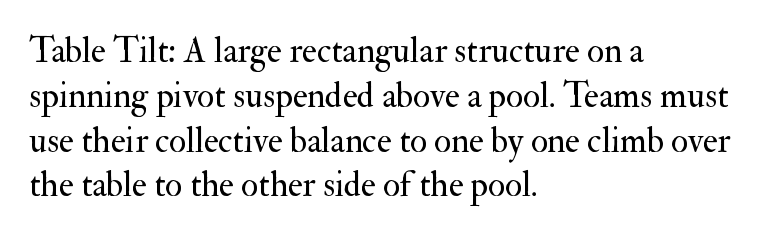
The image shows 35 px regular-weight serif type, upright; set left-aligned, normal line spacing (1.28x), normal letter spacing, not underlined; medium stroke contrast and a small x-height.
